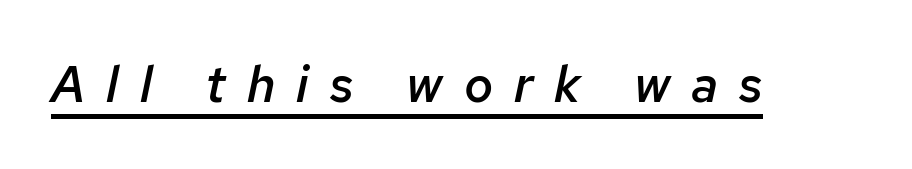
The image shows 50 px semibold type, italic (leaning right); set unusually wide letter spacing (+0.42 em), underlined; low stroke contrast and a medium x-height.
